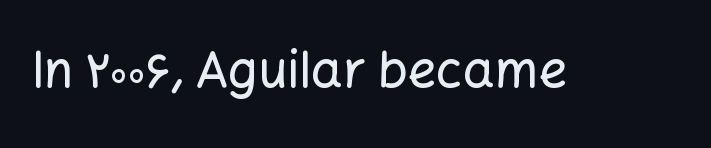
{"serif": "no", "italic": "no", "width": "normal", "stroke_contrast": "low", "x_height": "medium", "monospaced": "no", "underline": "no", "letter_spacing": "normal", "letter_spacing_em": 0.0, "glyph_px": 50}
